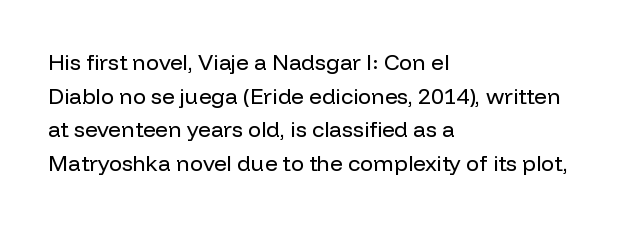
Q: Is the text bold? A: No.
Q: Is the text italic (slanted)? A: No, it is upright.
Q: Is the text underlined? A: No.
Q: How is the paragraph aligned? A: Left-aligned.
Q: Is the spacing between letters normal or unusually wide? A: Normal.
Q: Is the spacing between lines tight, normal or loose? A: Normal.
